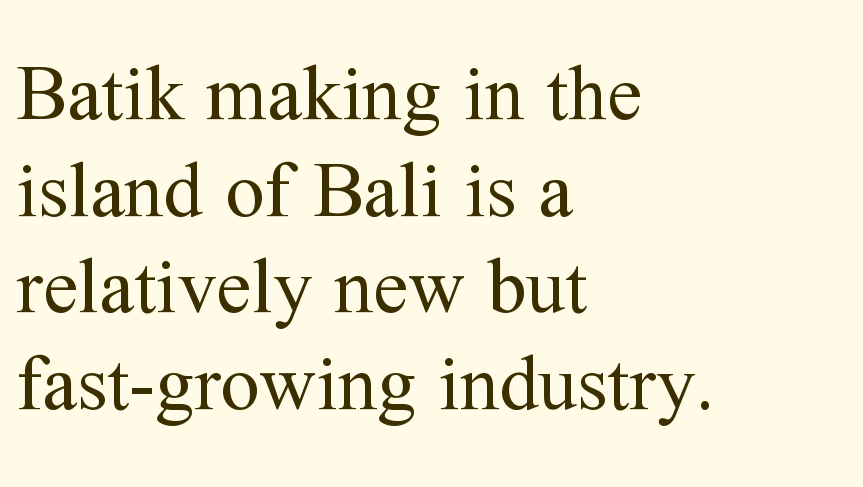
Q: Is the text bold? A: No.
Q: Is the text italic (slanted)? A: No, it is upright.
Q: Is the typeface a serif or a sans-serif typeface? A: Serif.
Q: Is the text underlined? A: No.
Q: How is the paragraph aligned? A: Left-aligned.
Q: Is the spacing between letters normal or unusually wide? A: Normal.
Q: Width (condensed, normal, or wide)? A: Normal.
Q: Stroke contrast? A: Medium.
Q: x-height? A: Medium.
Q: Monospaced? A: No.
